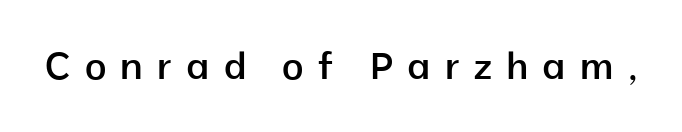
The image shows 37 px semibold sans-serif type, upright; set unusually wide letter spacing (+0.39 em), not underlined; low stroke contrast and a medium x-height.
